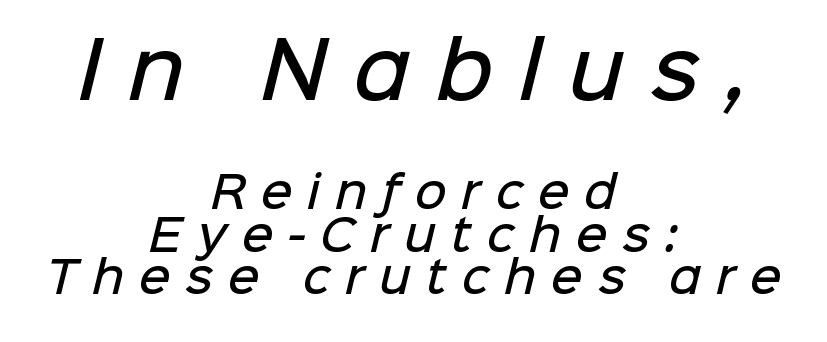
The image shows 76 px semibold sans-serif type; set centered, tight line spacing (0.99x), unusually wide letter spacing (+0.35 em), not underlined; the first (top) block is 1.77x larger; low stroke contrast and a medium x-height.
